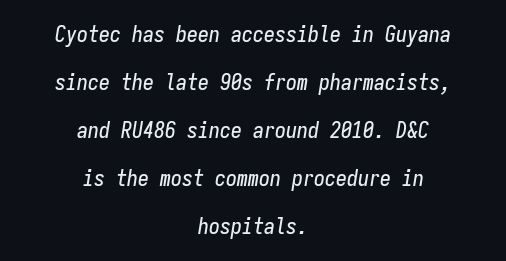
Is there much room between lines? Yes — plenty of vertical air separates them. These lines were composed using italics. The rendering keeps characters at their native spacing. Leftover space on each line is divided equally before and after the words. The words here are not underlined.
